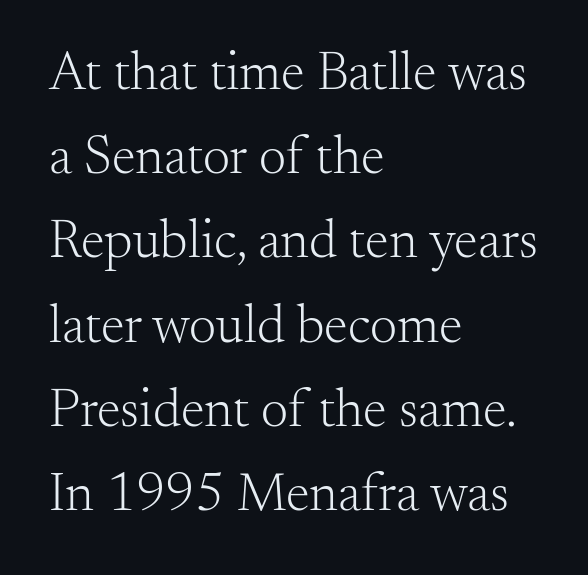
Q: Is the text bold? A: No.
Q: Is the text italic (slanted)? A: No, it is upright.
Q: Is the typeface a serif or a sans-serif typeface? A: Serif.
Q: Is the text underlined? A: No.
Q: How is the paragraph aligned? A: Left-aligned.
Q: Is the spacing between letters normal or unusually wide? A: Normal.
Q: Is the spacing between lines tight, normal or loose? A: Normal.
Q: Width (condensed, normal, or wide)? A: Normal.
Q: Stroke contrast? A: Medium.
Q: x-height? A: Small.
Q: Monospaced? A: No.
